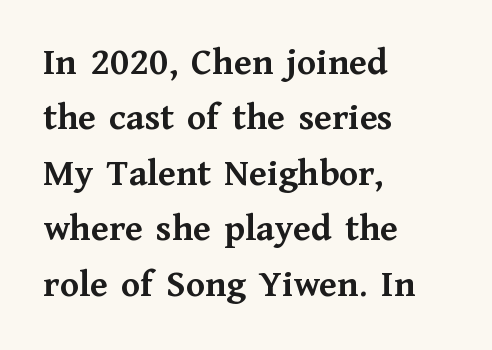
The image shows 39 px semibold serif type, upright; set left-aligned, normal line spacing (1.42x), normal letter spacing, not underlined; medium stroke contrast and a medium x-height.
